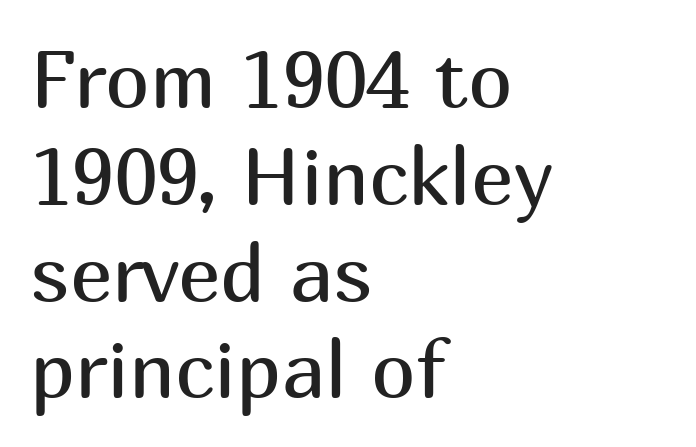
Q: Is the text bold? A: No.
Q: Is the text italic (slanted)? A: No, it is upright.
Q: Is the typeface a serif or a sans-serif typeface? A: Sans-serif.
Q: Is the text underlined? A: No.
Q: How is the paragraph aligned? A: Left-aligned.
Q: Is the spacing between letters normal or unusually wide? A: Normal.
Q: Width (condensed, normal, or wide)? A: Normal.
Q: Stroke contrast? A: Medium.
Q: x-height? A: Medium.
Q: Monospaced? A: No.
